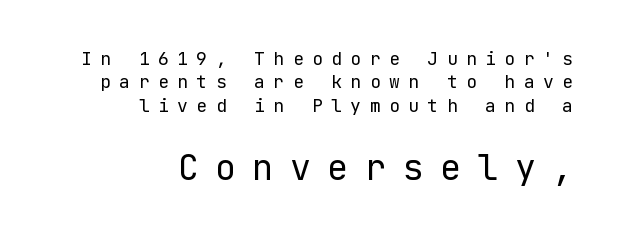
Each line ends at the same right margin while the left side varies. The space directly below the letters is spotless. Bigger letters appear in the bottom chunk; the top chunk is reduced. The type sits square on the baseline with zero lean. Heft: none added — not bold. The rendering shows plain stroke endings on the letterforms — a sans-serif design.
